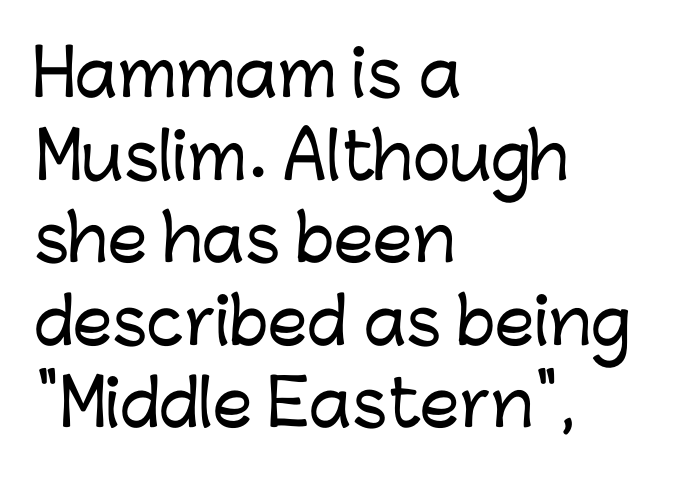
The image shows 63 px sans-serif type, upright; set left-aligned, normal line spacing (1.31x), normal letter spacing, not underlined; low stroke contrast and a medium x-height.
